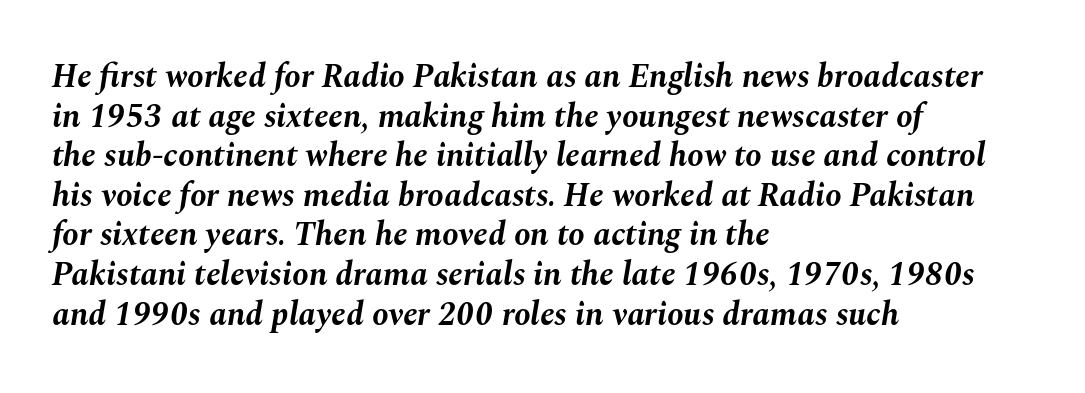
{"italic": "yes", "lean": "right", "slant_degrees": 10, "bold": "yes", "weight": "bold", "width": "normal", "stroke_contrast": "medium", "x_height": "medium", "monospaced": "no", "underline": "no", "align": "left", "line_spacing_ratio": 1.2, "letter_spacing": "normal", "letter_spacing_em": 0.0, "glyph_px": 33}
